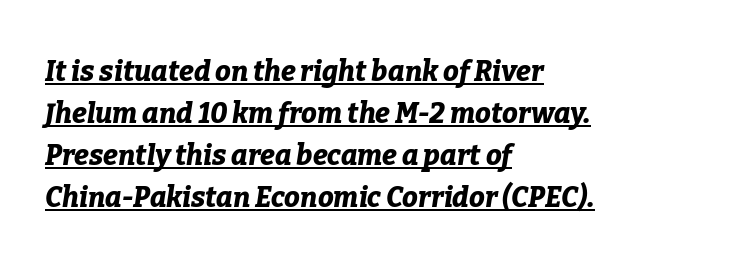
The image shows 28 px bold type, italic (leaning right); set left-aligned, normal line spacing (1.5x), normal letter spacing, underlined; low stroke contrast and a medium x-height.
